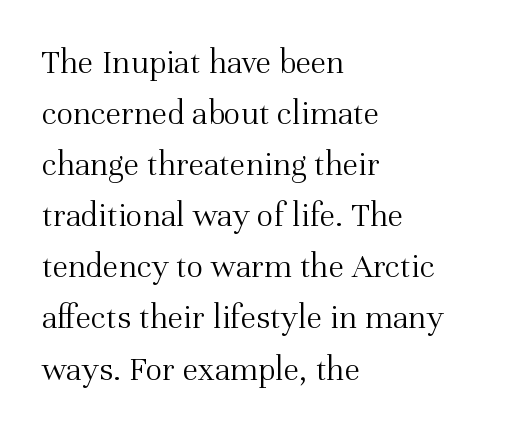
Q: Is the text bold? A: No.
Q: Is the text italic (slanted)? A: No, it is upright.
Q: Is the typeface a serif or a sans-serif typeface? A: Serif.
Q: Is the text underlined? A: No.
Q: How is the paragraph aligned? A: Left-aligned.
Q: Is the spacing between letters normal or unusually wide? A: Normal.
Q: Is the spacing between lines tight, normal or loose? A: Normal.
Q: Width (condensed, normal, or wide)? A: Normal.
Q: Stroke contrast? A: Medium.
Q: x-height? A: Medium.
Q: Monospaced? A: No.
